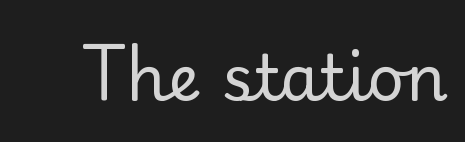
{"serif": "yes", "italic": "no", "bold": "no", "weight": "regular", "width": "normal", "stroke_contrast": "low", "x_height": "small", "monospaced": "no", "underline": "no", "letter_spacing": "normal", "letter_spacing_em": 0.0, "glyph_px": 64}
